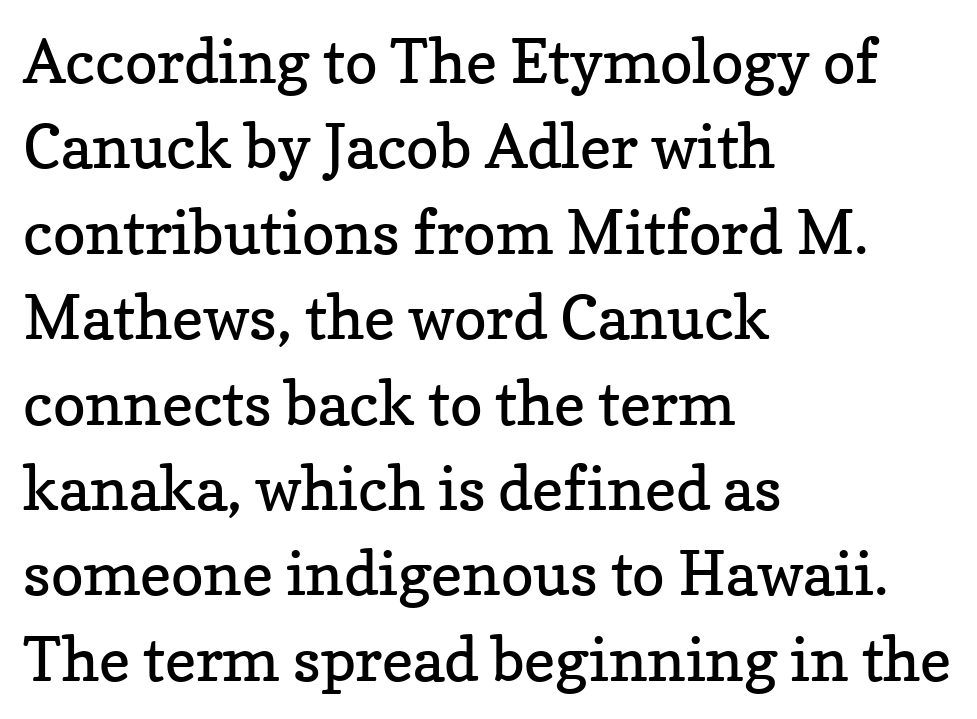
{"serif": "yes", "italic": "no", "bold": "no", "weight": "regular", "width": "normal", "stroke_contrast": "low", "x_height": "medium", "monospaced": "no", "underline": "no", "align": "left", "line_spacing": "normal", "line_spacing_ratio": 1.4, "letter_spacing": "normal", "letter_spacing_em": 0.0, "glyph_px": 61}
